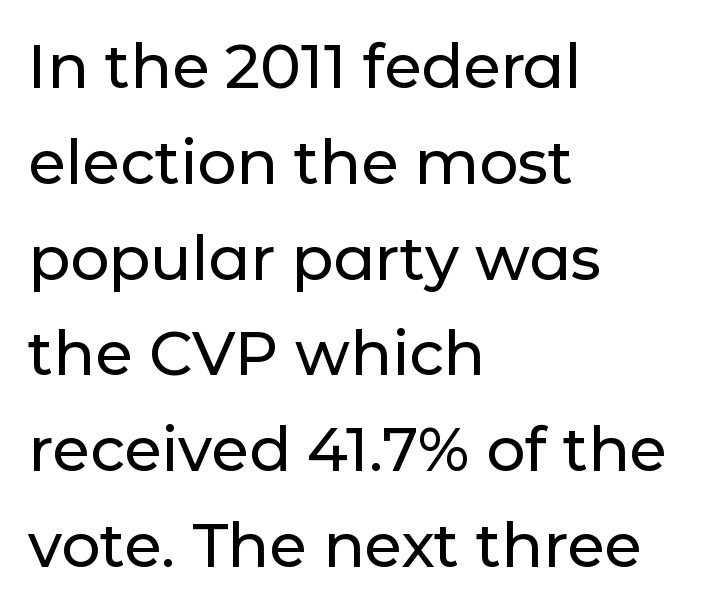
Has an underline been added? It has not. The rendering keeps characters at their native spacing. Notice how descenders clear the ascenders below comfortably — that's standard leading. I'd call this a sans setting — the letters go barefoot.
